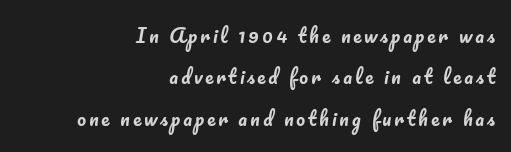
{"underline": "no", "align": "right", "line_spacing": "loose", "line_spacing_ratio": 2.07, "glyph_px": 20}
